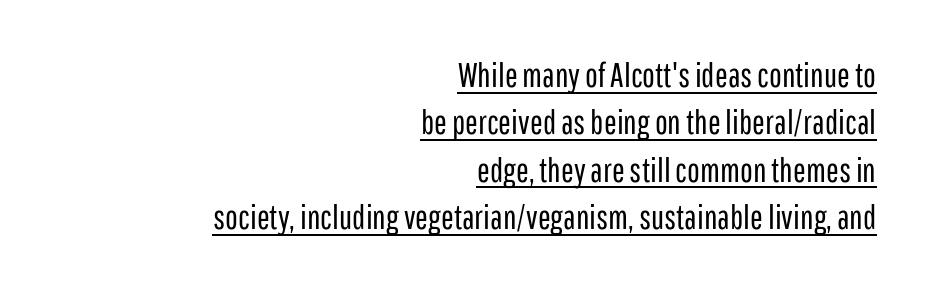
Stems here are at most as thick as an everyday book face. You can see a thin bar hugging the bottom of the glyphs. Note the varied advance widths — an 'i' is clearly narrower than an 'm'. In CSS terms this would be text-align: right. Honestly, the row spacing looks completely unremarkable.
